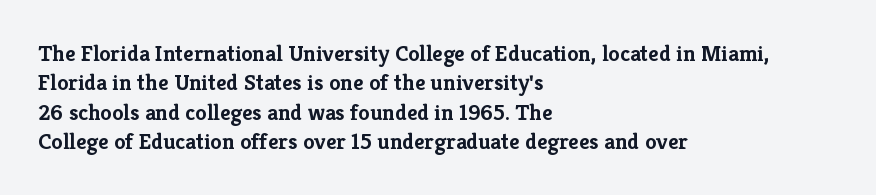
In terms of posture, this sample is upright. Whoever set this chose a conventional vertical rhythm. The space directly below the letters is spotless. A typesetter would call this zero additional tracking.
